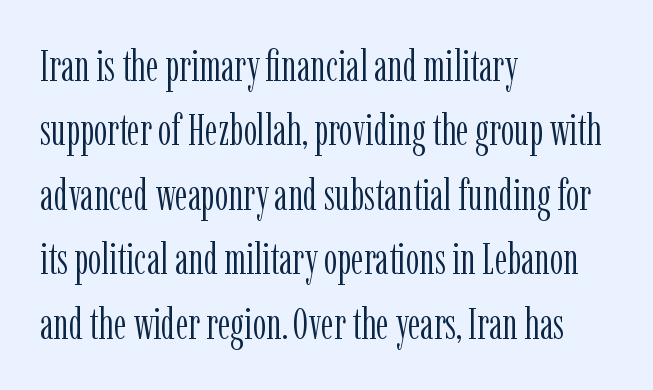
The image shows 43 px light, condensed serif type, upright; set left-aligned, normal line spacing (1.5x), normal letter spacing, not underlined; low stroke contrast and a medium x-height.
